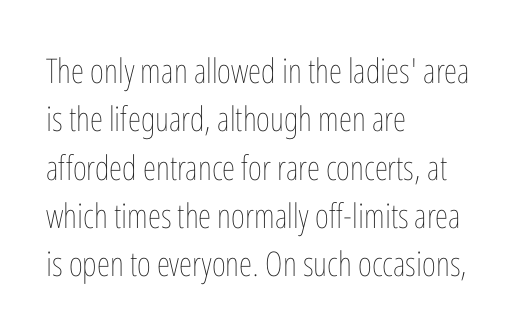
{"italic": "no", "bold": "no", "weight": "thin", "width": "condensed", "stroke_contrast": "low", "x_height": "medium", "monospaced": "no", "underline": "no", "align": "left", "line_spacing": "normal", "line_spacing_ratio": 1.42, "letter_spacing": "normal", "letter_spacing_em": 0.0, "glyph_px": 34}
